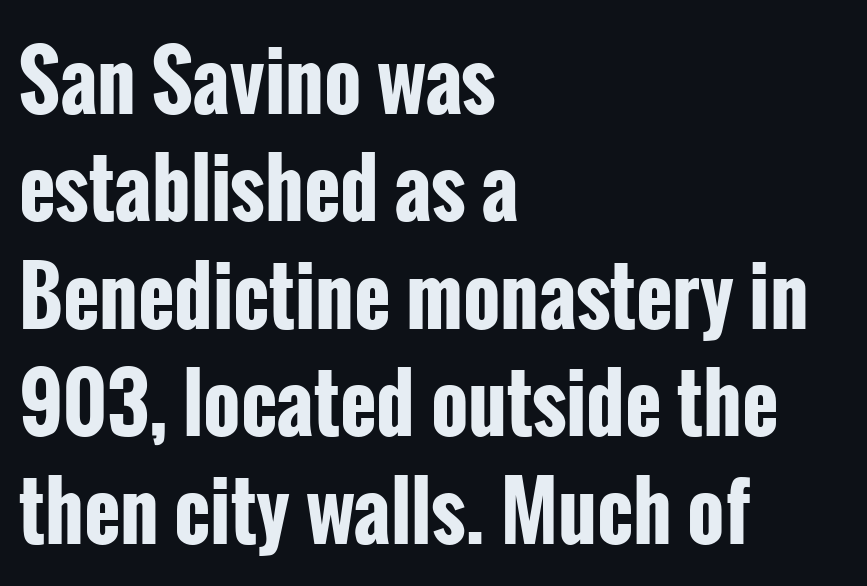
The image shows 79 px bold, condensed sans-serif type, upright; set left-aligned, normal line spacing (1.36x), normal letter spacing, not underlined; low stroke contrast and a medium x-height.
